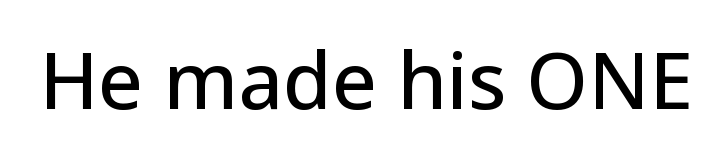
If you drew a line through each stem, it would be perfectly vertical. Each letter keeps its own natural width here, so spacing adapts to shape. The space beneath each line is pristine and unruled. Characters follow at the spacing the type designer built in. Stroke terminals: plain, sans-serif.
